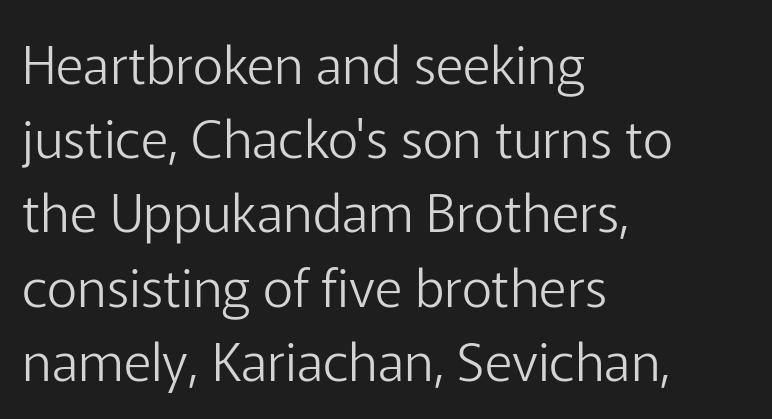
The characters are drawn with everyday or finer stroke widths. The letters stand upright; this is a roman face. Baseline-to-baseline distance is the conventional proportion of letter height. No extra tracking has been applied to these lines. The space directly below the letters is spotless. Look at the bottom of the vertical strokes: they stop flat, with no serifs.
